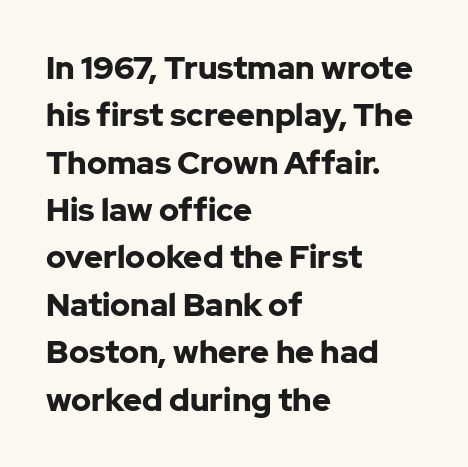
The image shows 32 px bold sans-serif type, upright; set left-aligned, normal line spacing (1.48x), normal letter spacing, not underlined; low stroke contrast and a medium x-height.
